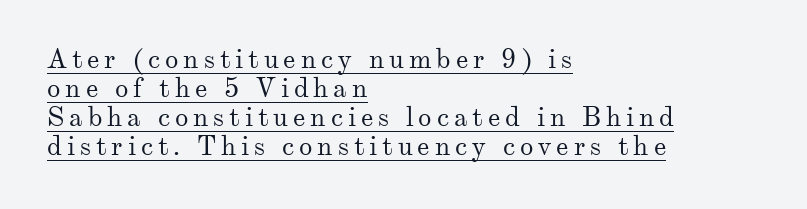
{"italic": "no", "bold": "no", "underline": "yes", "align": "left", "line_spacing": "tight", "line_spacing_ratio": 1.07, "glyph_px": 27}
